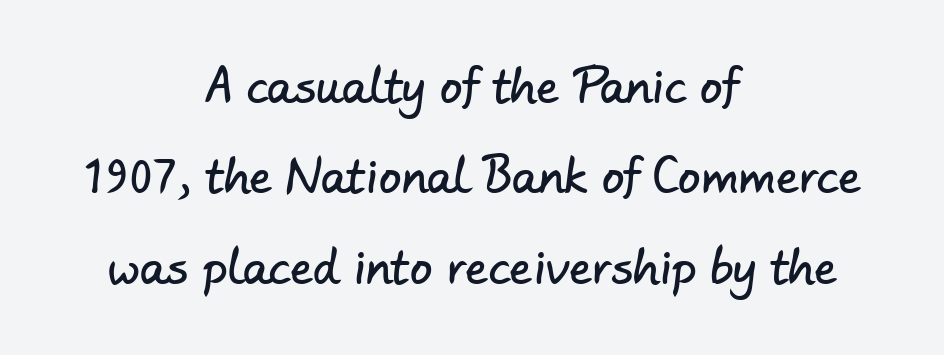
{"serif": "no", "width": "normal", "stroke_contrast": "low", "x_height": "small", "monospaced": "no", "underline": "no", "align": "center", "line_spacing": "loose", "line_spacing_ratio": 2.01, "letter_spacing": "normal", "letter_spacing_em": 0.0, "glyph_px": 45}
